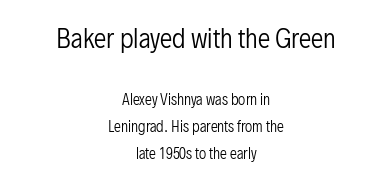
Q: Is the text bold? A: No.
Q: Is the text italic (slanted)? A: No, it is upright.
Q: Is the text underlined? A: No.
Q: How is the paragraph aligned? A: Centered.
Q: Is the spacing between letters normal or unusually wide? A: Normal.
Q: Is the spacing between lines tight, normal or loose? A: Loose.
Q: Which block of text is set in a larger size, the first (top) or the second (bottom)? A: The first (top) one.
